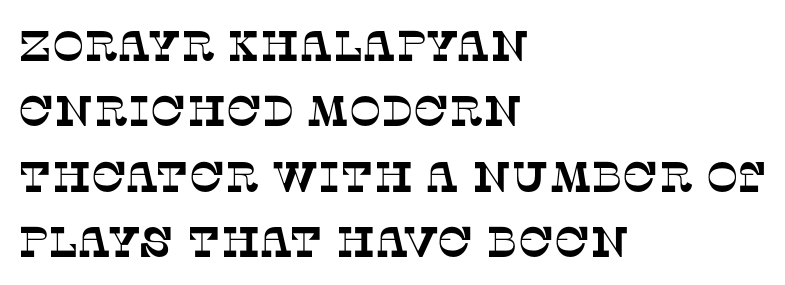
Q: Is the typeface a serif or a sans-serif typeface? A: Serif.
Q: Is the text underlined? A: No.
Q: How is the paragraph aligned? A: Left-aligned.
Q: Is the spacing between letters normal or unusually wide? A: Normal.
Q: Is the spacing between lines tight, normal or loose? A: Normal.
Q: Width (condensed, normal, or wide)? A: Normal.
Q: Stroke contrast? A: Low.
Q: x-height? A: Large.
Q: Monospaced? A: No.
